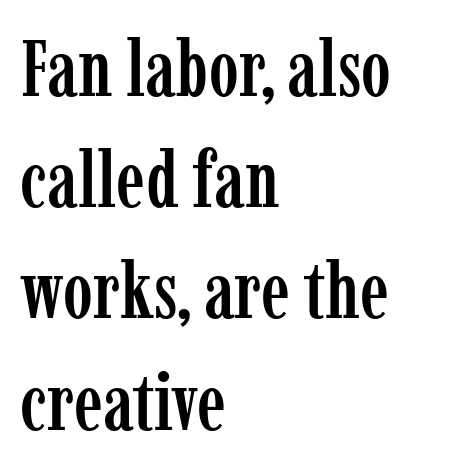
Q: Is the text italic (slanted)? A: No, it is upright.
Q: Is the typeface a serif or a sans-serif typeface? A: Serif.
Q: Is the text underlined? A: No.
Q: How is the paragraph aligned? A: Left-aligned.
Q: Is the spacing between letters normal or unusually wide? A: Normal.
Q: Is the spacing between lines tight, normal or loose? A: Normal.
Q: Width (condensed, normal, or wide)? A: Condensed.
Q: Stroke contrast? A: Low.
Q: x-height? A: Medium.
Q: Monospaced? A: No.
